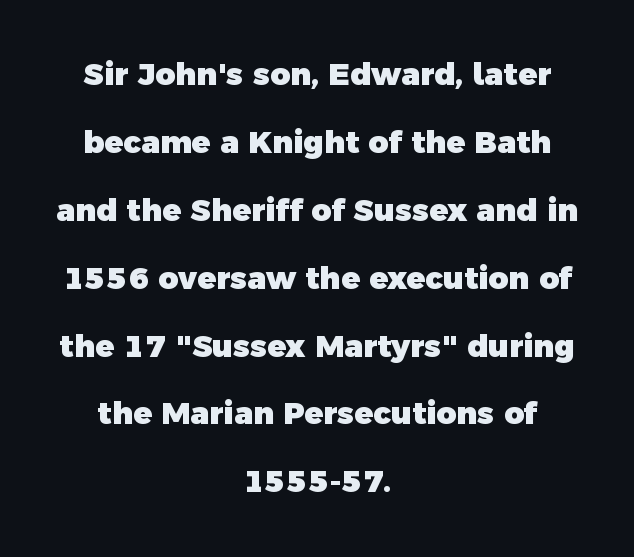
The image shows 31 px heavy sans-serif type; set centered, loose line spacing (2.19x), normal letter spacing, not underlined; a medium x-height.
